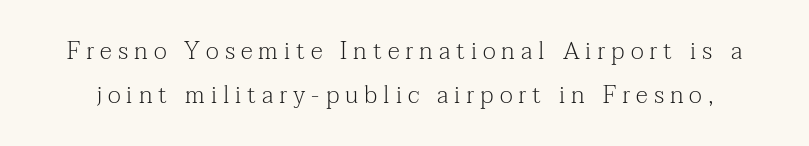
When letters stand straight like this, we call the style roman or upright. This sample uses expanded letter spacing, leaving extra air between glyphs. Quick note: underline off. A light-to-regular cut is what we see here.
